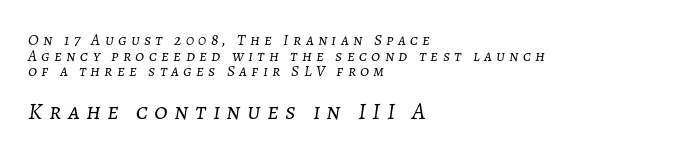
Q: Is the text bold? A: No.
Q: Is the text italic (slanted)? A: Yes, it leans right by about 7 degrees.
Q: Is the text underlined? A: No.
Q: How is the paragraph aligned? A: Left-aligned.
Q: Is the spacing between letters normal or unusually wide? A: Unusually wide.
Q: Is the spacing between lines tight, normal or loose? A: Tight.
Q: Which block of text is set in a larger size, the first (top) or the second (bottom)? A: The second (bottom) one.
